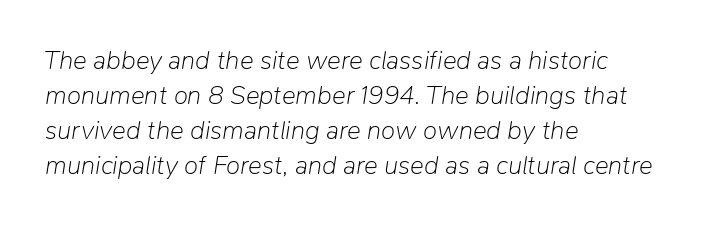
Q: Is the text bold? A: No.
Q: Is the text italic (slanted)? A: Yes, it leans right by about 9 degrees.
Q: Is the text underlined? A: No.
Q: How is the paragraph aligned? A: Left-aligned.
Q: Is the spacing between letters normal or unusually wide? A: Normal.
Q: Is the spacing between lines tight, normal or loose? A: Normal.
